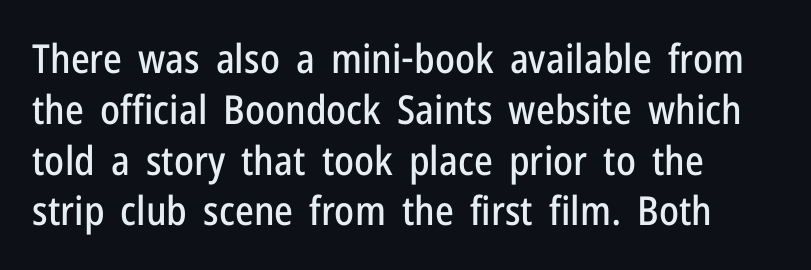
Q: Is the text italic (slanted)? A: No, it is upright.
Q: Is the typeface a serif or a sans-serif typeface? A: Sans-serif.
Q: Is the text underlined? A: No.
Q: How is the paragraph aligned? A: Left-aligned.
Q: Is the spacing between letters normal or unusually wide? A: Normal.
Q: Is the spacing between lines tight, normal or loose? A: Normal.
Q: Width (condensed, normal, or wide)? A: Condensed.
Q: Stroke contrast? A: Low.
Q: x-height? A: Medium.
Q: Monospaced? A: No.
